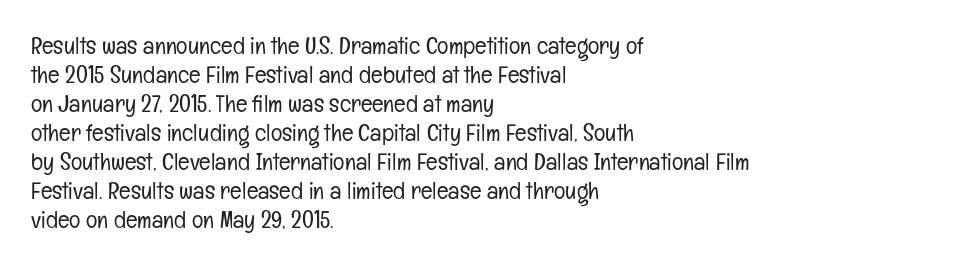
The strokes carry an ordinary text weight at most. Default kerning and tracking; the words read as compact shapes. The gap between lines stays unmarked. Does the lettering tilt? It doesn't — this is upright.
